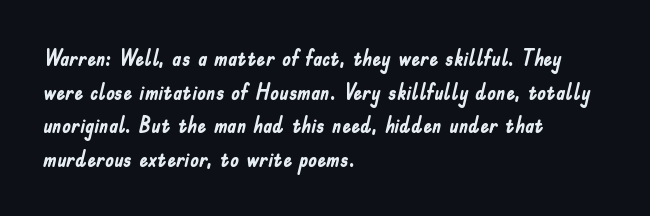
The image shows 22 px bold type; set left-aligned, normal line spacing (1.53x), normal letter spacing, not underlined.
